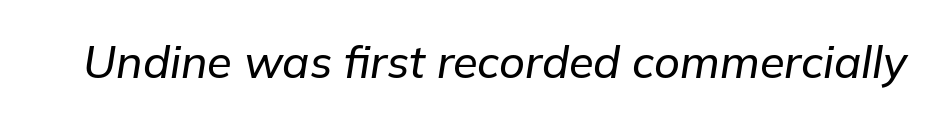
{"italic": "yes", "lean": "right", "slant_degrees": 9, "width": "normal", "stroke_contrast": "low", "x_height": "medium", "monospaced": "no", "underline": "no", "letter_spacing": "normal", "letter_spacing_em": 0.0, "glyph_px": 45}
